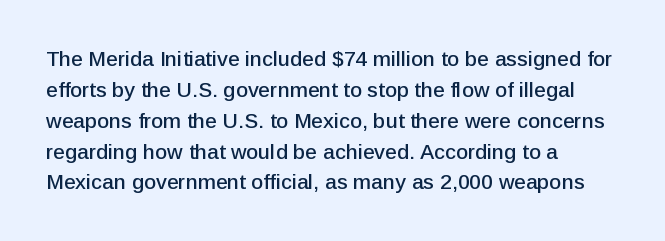
Q: Is the text italic (slanted)? A: No, it is upright.
Q: Is the text underlined? A: No.
Q: How is the paragraph aligned? A: Left-aligned.
Q: Is the spacing between letters normal or unusually wide? A: Normal.
Q: Is the spacing between lines tight, normal or loose? A: Normal.
